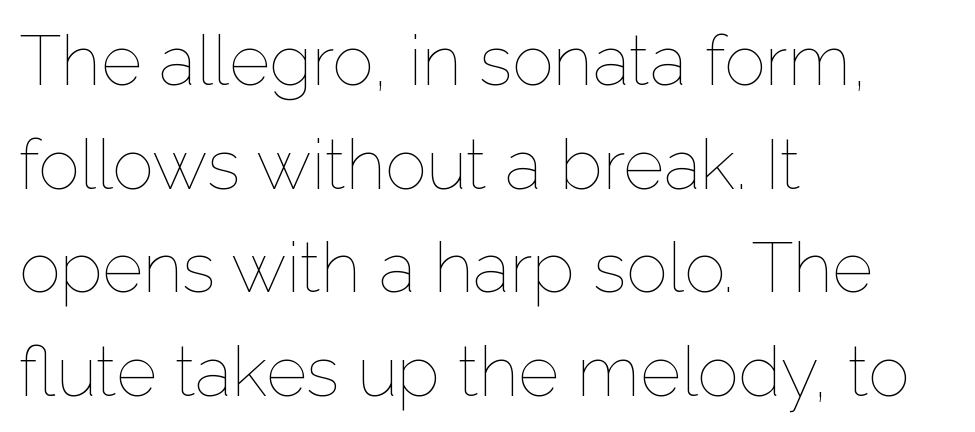
The words here are not underlined. Is there much room between lines? A standard amount, neither cramped nor airy. A student would call this left alignment; a typographer would say flush left, rag right. Counters stay open thanks to moderate or lighter strokes.
